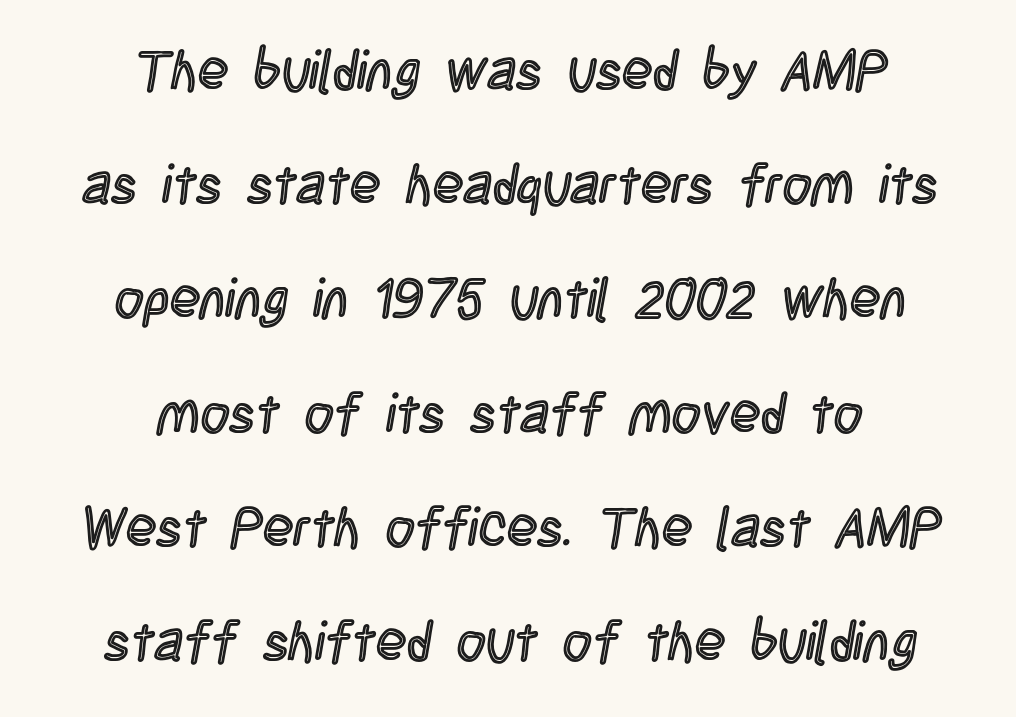
{"width": "condensed", "x_height": "large", "monospaced": "no", "underline": "no", "align": "center", "line_spacing": "loose", "line_spacing_ratio": 2.04, "letter_spacing": "normal", "letter_spacing_em": 0.0, "glyph_px": 56}
